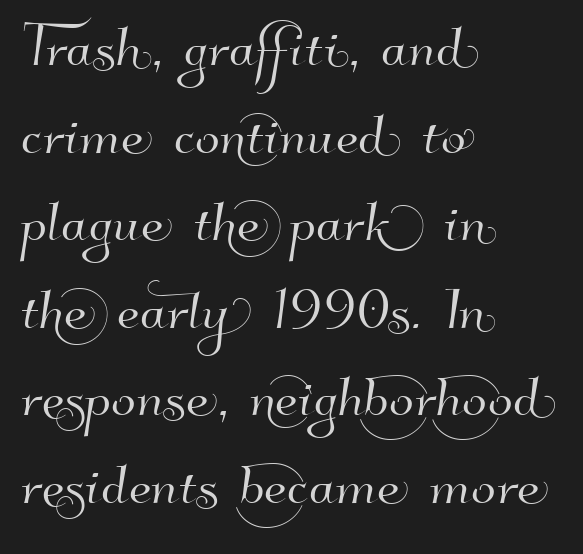
Unlike a traditional serif, this face leaves its strokes unadorned. The space beneath each line is pristine and unruled. Inter-character spacing is left at the font's built-in metrics. Think of a printed novel: that variable character pitch is what you see here.
